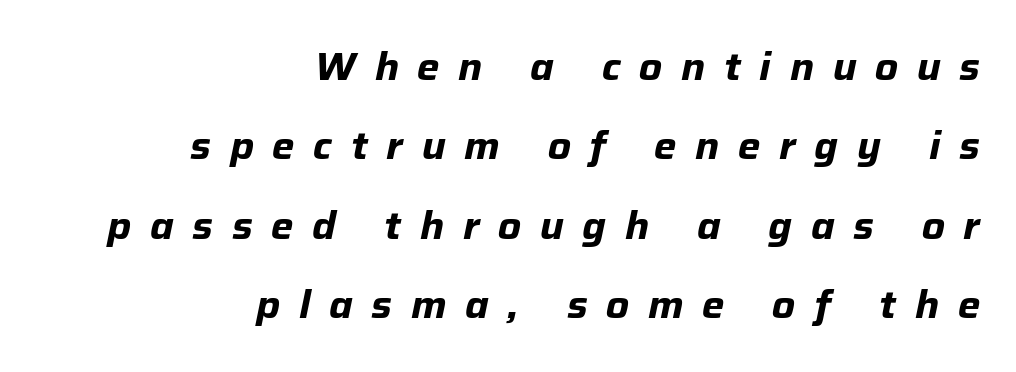
{"italic": "yes", "lean": "right", "slant_degrees": 12, "bold": "yes", "weight": "bold", "width": "normal", "stroke_contrast": "low", "x_height": "medium", "monospaced": "no", "underline": "no", "align": "right", "line_spacing": "loose", "line_spacing_ratio": 2.09, "letter_spacing": "wide", "letter_spacing_em": 0.49, "glyph_px": 38}
